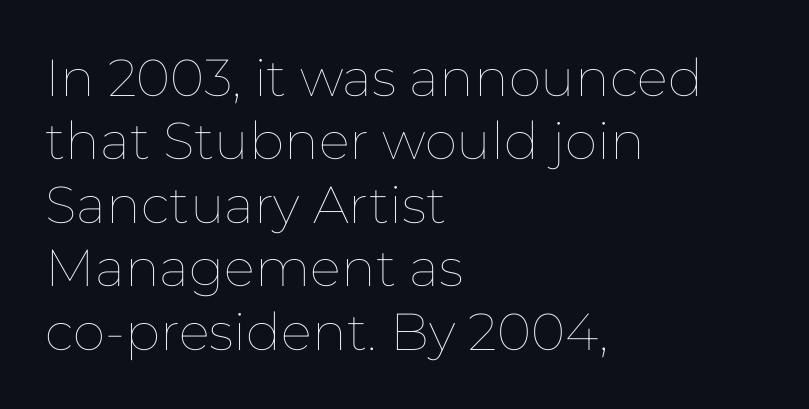
Q: Is the text bold? A: No.
Q: Is the text italic (slanted)? A: No, it is upright.
Q: Is the text underlined? A: No.
Q: How is the paragraph aligned? A: Left-aligned.
Q: Is the spacing between letters normal or unusually wide? A: Normal.
Q: Width (condensed, normal, or wide)? A: Normal.
Q: Stroke contrast? A: Low.
Q: x-height? A: Medium.
Q: Monospaced? A: No.
